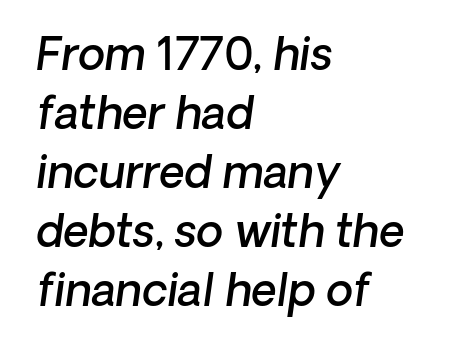
{"serif": "no", "bold": "semi", "weight": "semibold", "width": "normal", "stroke_contrast": "low", "x_height": "medium", "monospaced": "no", "underline": "no", "align": "left", "line_spacing": "normal", "line_spacing_ratio": 1.34, "letter_spacing": "normal", "letter_spacing_em": 0.0, "glyph_px": 44}
